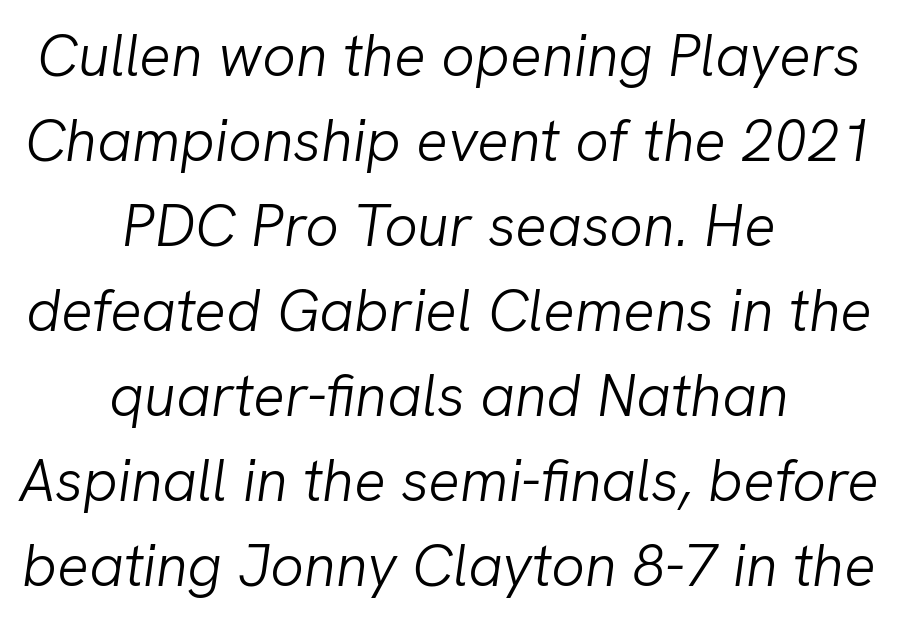
A typesetter would call this proportional, since set widths differ per character. The lettering tilts uniformly, giving the passage an italic look. The line texture is even and compact thanks to regular tracking. The setting favours the middle, as headings and verse often do.
